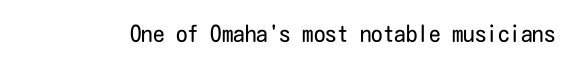
Q: Is the text bold? A: No.
Q: Is the text italic (slanted)? A: No, it is upright.
Q: Is the text underlined? A: No.
Q: Is the spacing between letters normal or unusually wide? A: Normal.
